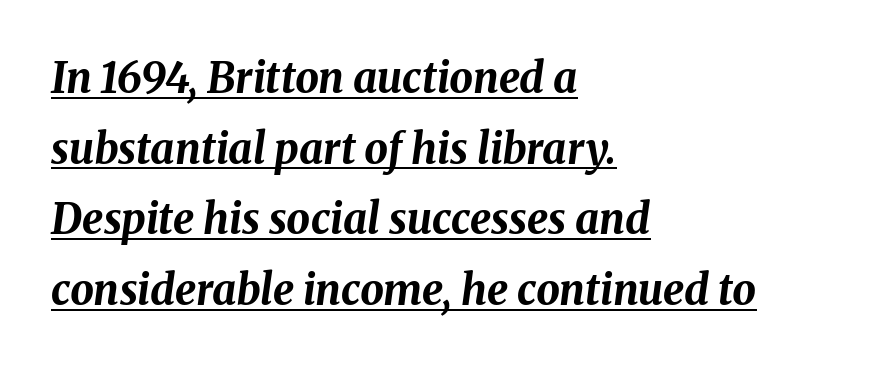
{"italic": "yes", "lean": "right", "slant_degrees": 8, "bold": "yes", "weight": "bold", "width": "normal", "stroke_contrast": "medium", "x_height": "medium", "monospaced": "no", "underline": "yes", "align": "left", "line_spacing": "normal", "line_spacing_ratio": 1.68, "letter_spacing": "normal", "letter_spacing_em": 0.0, "glyph_px": 42}
